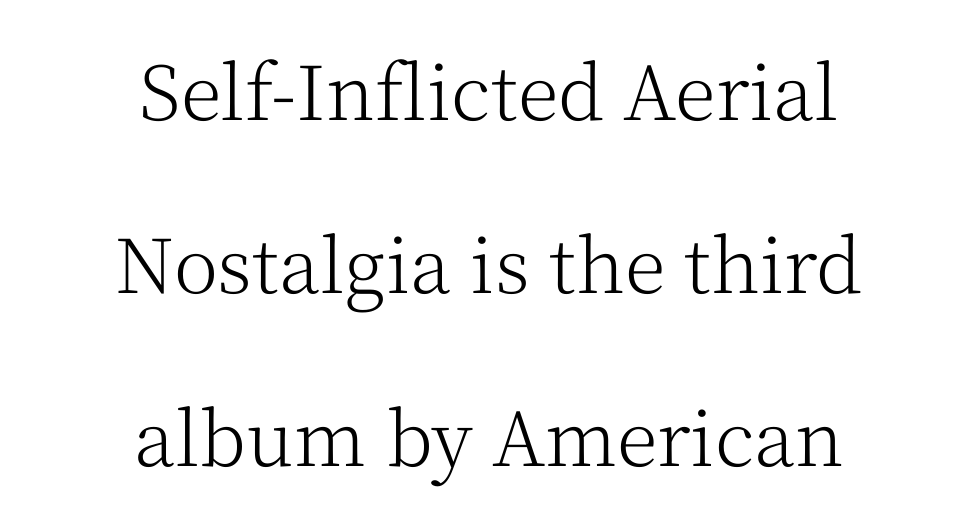
Q: Is the text bold? A: No.
Q: Is the text italic (slanted)? A: No, it is upright.
Q: Is the typeface a serif or a sans-serif typeface? A: Serif.
Q: Is the text underlined? A: No.
Q: How is the paragraph aligned? A: Centered.
Q: Is the spacing between letters normal or unusually wide? A: Normal.
Q: Is the spacing between lines tight, normal or loose? A: Loose.
Q: Width (condensed, normal, or wide)? A: Normal.
Q: Stroke contrast? A: Medium.
Q: x-height? A: Medium.
Q: Monospaced? A: No.
